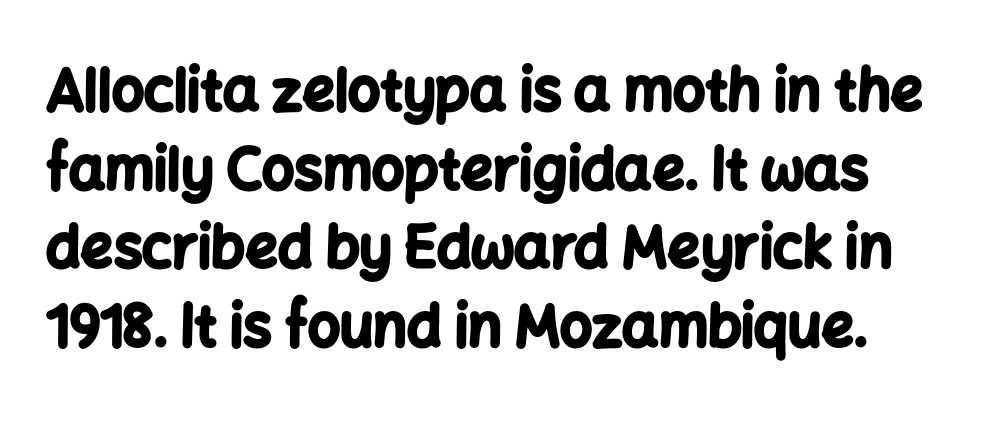
Line spacing here is normal. Strokes here are thick enough to call this a true bold. This sample uses a sans-serif face. This is roman type, the default non-slanted kind. Lines of text with bare space underneath.
